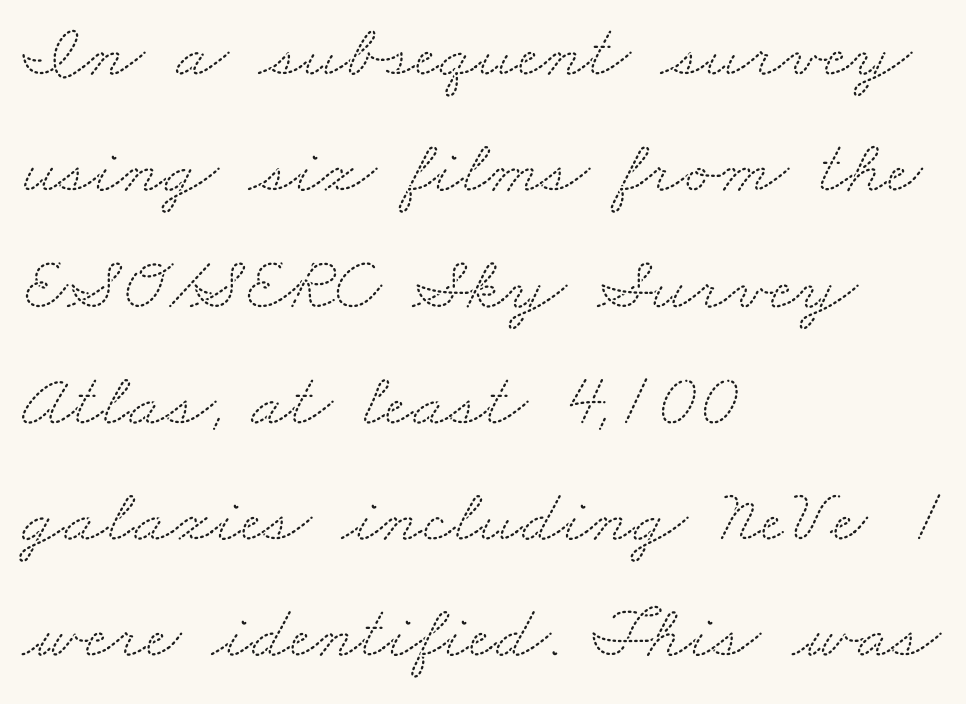
Q: Is the typeface a serif or a sans-serif typeface? A: Serif.
Q: Is the text underlined? A: No.
Q: How is the paragraph aligned? A: Left-aligned.
Q: Is the spacing between letters normal or unusually wide? A: Normal.
Q: Is the spacing between lines tight, normal or loose? A: Normal.
Q: Width (condensed, normal, or wide)? A: Wide.
Q: Stroke contrast? A: Medium.
Q: x-height? A: Small.
Q: Monospaced? A: No.
